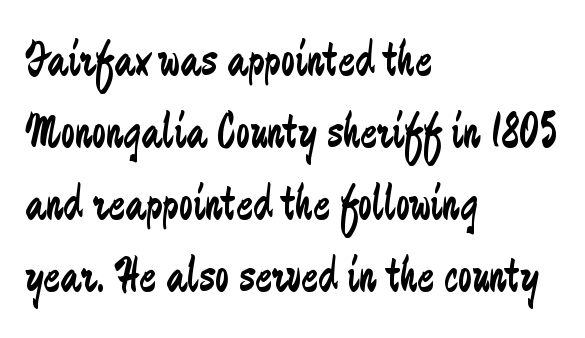
Q: Is the text bold? A: No.
Q: Is the text italic (slanted)? A: Yes.
Q: Is the typeface a serif or a sans-serif typeface? A: Sans-serif.
Q: Is the text underlined? A: No.
Q: How is the paragraph aligned? A: Left-aligned.
Q: Is the spacing between letters normal or unusually wide? A: Normal.
Q: Is the spacing between lines tight, normal or loose? A: Normal.
Q: Width (condensed, normal, or wide)? A: Condensed.
Q: Stroke contrast? A: Low.
Q: x-height? A: Small.
Q: Monospaced? A: No.
